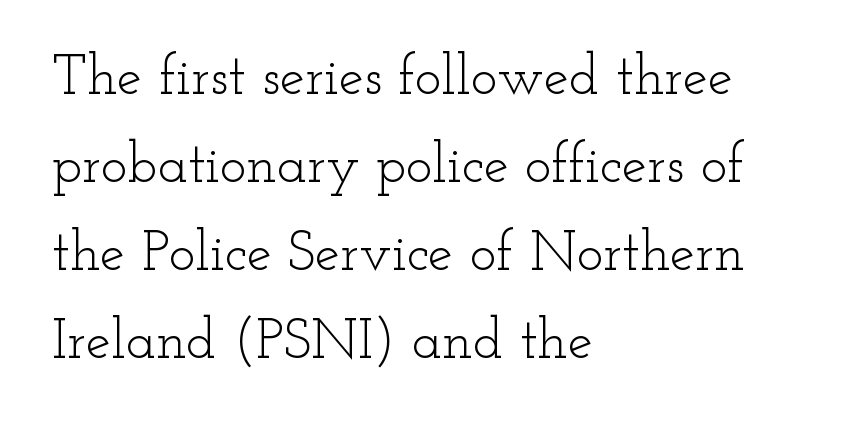
Q: Is the text bold? A: No.
Q: Is the text italic (slanted)? A: No, it is upright.
Q: Is the typeface a serif or a sans-serif typeface? A: Serif.
Q: Is the text underlined? A: No.
Q: How is the paragraph aligned? A: Left-aligned.
Q: Is the spacing between letters normal or unusually wide? A: Normal.
Q: Is the spacing between lines tight, normal or loose? A: Normal.
Q: Width (condensed, normal, or wide)? A: Wide.
Q: Stroke contrast? A: Low.
Q: x-height? A: Small.
Q: Monospaced? A: No.
